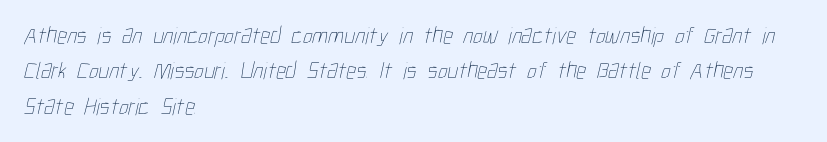
Q: Is the text bold? A: No.
Q: Is the text underlined? A: No.
Q: How is the paragraph aligned? A: Left-aligned.
Q: Is the spacing between letters normal or unusually wide? A: Normal.
Q: Is the spacing between lines tight, normal or loose? A: Normal.
